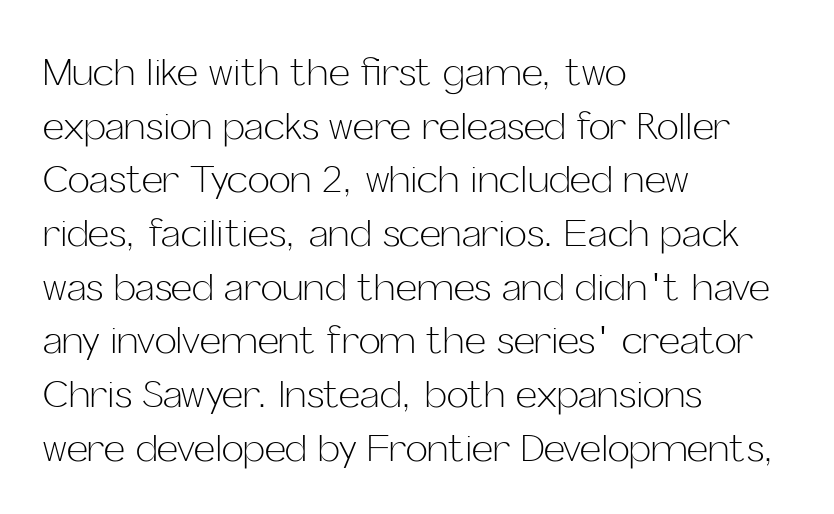
Q: Is the text bold? A: No.
Q: Is the text italic (slanted)? A: No, it is upright.
Q: Is the typeface a serif or a sans-serif typeface? A: Sans-serif.
Q: Is the text underlined? A: No.
Q: How is the paragraph aligned? A: Left-aligned.
Q: Is the spacing between letters normal or unusually wide? A: Normal.
Q: Is the spacing between lines tight, normal or loose? A: Normal.
Q: Width (condensed, normal, or wide)? A: Normal.
Q: Stroke contrast? A: Low.
Q: x-height? A: Medium.
Q: Monospaced? A: No.
